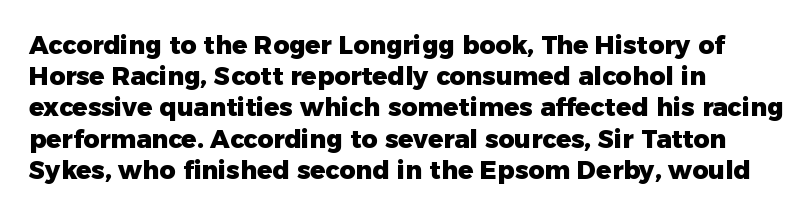
{"italic": "no", "bold": "yes", "underline": "no", "align": "left", "line_spacing": "normal", "line_spacing_ratio": 1.25, "letter_spacing": "normal", "letter_spacing_em": 0.0, "glyph_px": 25}
